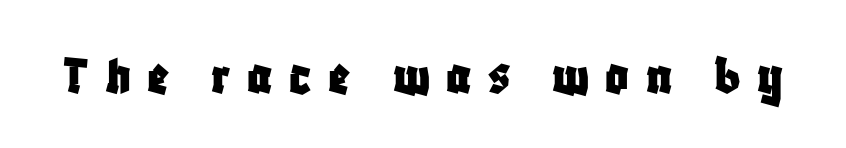
Q: Is the text italic (slanted)? A: No, it is upright.
Q: Is the typeface a serif or a sans-serif typeface? A: Sans-serif.
Q: Is the text underlined? A: No.
Q: Is the spacing between letters normal or unusually wide? A: Unusually wide.
Q: Width (condensed, normal, or wide)? A: Condensed.
Q: Stroke contrast? A: Low.
Q: x-height? A: Large.
Q: Monospaced? A: No.
